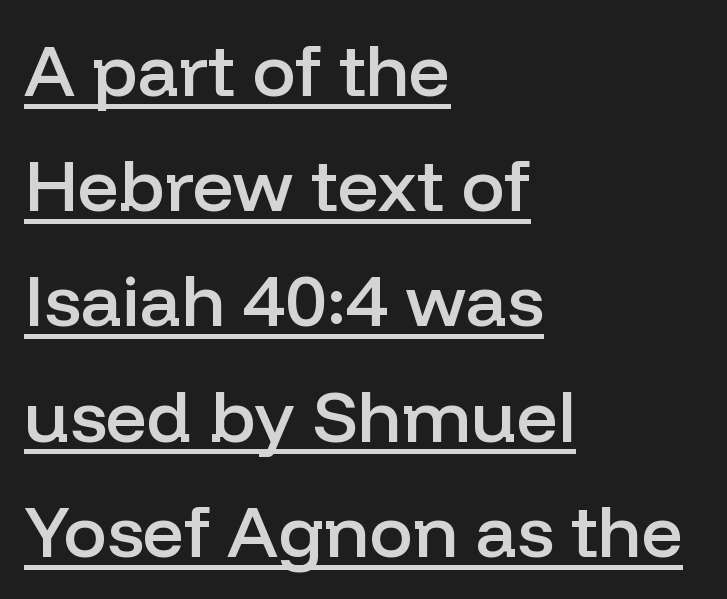
Every character sits straight up, as roman type does. Stroke terminals: plain, sans-serif. The words here are underlined. Is there much room between lines? A standard amount, neither cramped nor airy. All the whitespace from short lines collects on the right. Each word holds together tightly as a unit, with standard inter-letter gaps.
